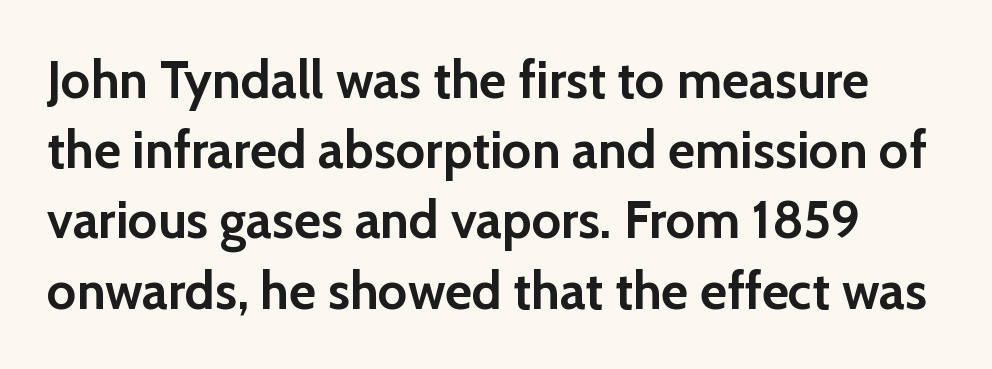
The line texture is even and compact thanks to regular tracking. How would I describe the line gaps? Plain and ordinary. Does the type have serifs? No, each stem ends abruptly. Nope, not italic — everything's standing straight. A typesetter would call this proportional, since set widths differ per character. Every letter is thick-stroked: bold, no question.
